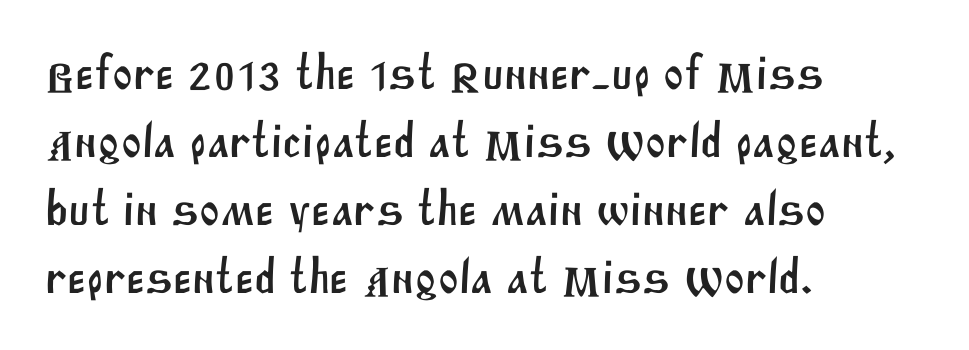
Q: Is the typeface a serif or a sans-serif typeface? A: Sans-serif.
Q: Is the text underlined? A: No.
Q: How is the paragraph aligned? A: Left-aligned.
Q: Is the spacing between letters normal or unusually wide? A: Normal.
Q: Is the spacing between lines tight, normal or loose? A: Normal.
Q: Width (condensed, normal, or wide)? A: Normal.
Q: Stroke contrast? A: Medium.
Q: x-height? A: Large.
Q: Monospaced? A: No.
